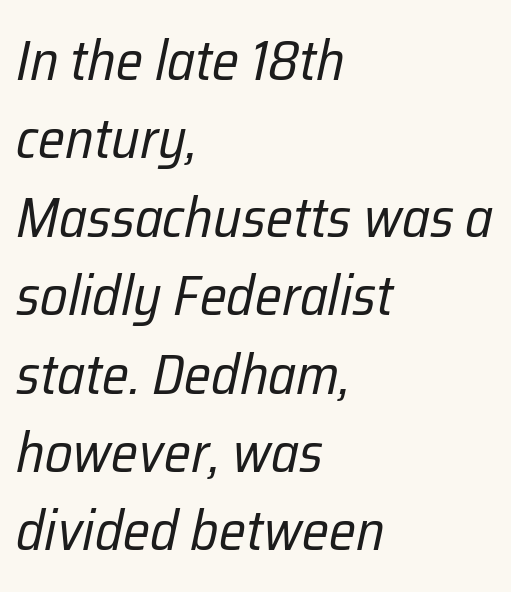
The image shows 56 px regular-weight, condensed type, italic (leaning right); set left-aligned, normal line spacing (1.4x), normal letter spacing, not underlined; low stroke contrast and a medium x-height.
